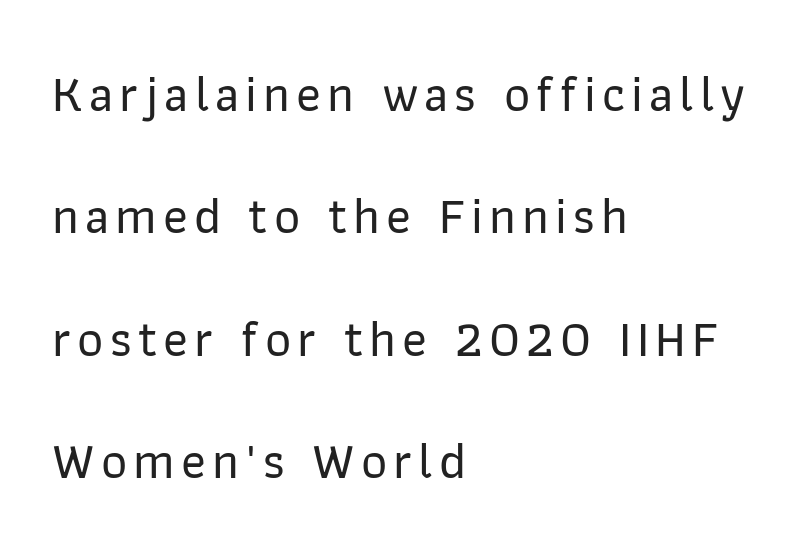
{"serif": "no", "italic": "no", "width": "normal", "stroke_contrast": "low", "x_height": "medium", "monospaced": "no", "underline": "no", "align": "left", "line_spacing": "loose", "line_spacing_ratio": 2.4, "glyph_px": 51}
